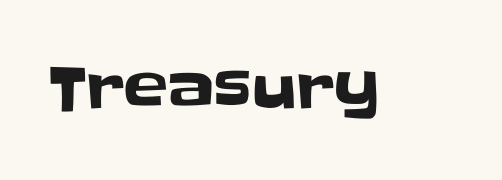
{"serif": "no", "italic": "no", "width": "normal", "stroke_contrast": "low", "x_height": "large", "monospaced": "no", "underline": "no", "letter_spacing": "normal", "letter_spacing_em": 0.0, "glyph_px": 59}
